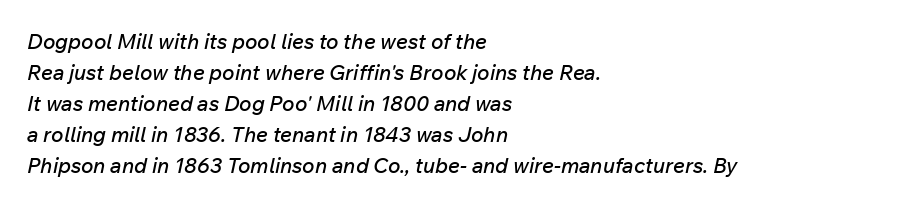
Q: Is the text italic (slanted)? A: Yes, it leans right by about 12 degrees.
Q: Is the text underlined? A: No.
Q: How is the paragraph aligned? A: Left-aligned.
Q: Is the spacing between letters normal or unusually wide? A: Normal.
Q: Is the spacing between lines tight, normal or loose? A: Normal.
